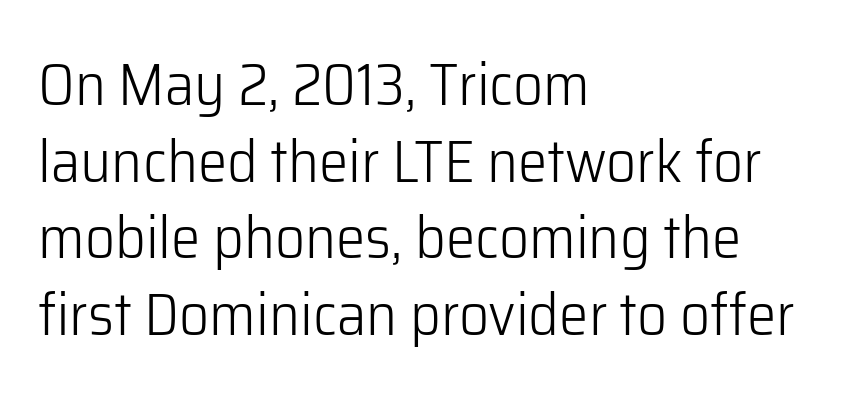
The lines sit at an ordinary, default distance from one another. One-word summary of the alignment: left. Tracking here is standard; glyphs follow each other at the usual distance. Ink coverage per letter is moderate at most. Proportional: the letters do not fall into vertical columns. The lettering holds an erect, upright posture throughout.
